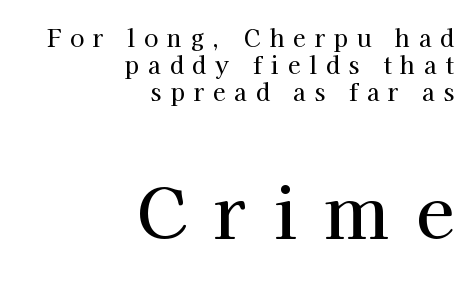
Q: Is the text italic (slanted)? A: No, it is upright.
Q: Is the typeface a serif or a sans-serif typeface? A: Serif.
Q: Is the text underlined? A: No.
Q: How is the paragraph aligned? A: Right-aligned.
Q: Is the spacing between letters normal or unusually wide? A: Unusually wide.
Q: Which block of text is set in a larger size, the first (top) or the second (bottom)? A: The second (bottom) one.
Q: Width (condensed, normal, or wide)? A: Normal.
Q: Stroke contrast? A: High.
Q: x-height? A: Medium.
Q: Monospaced? A: No.
